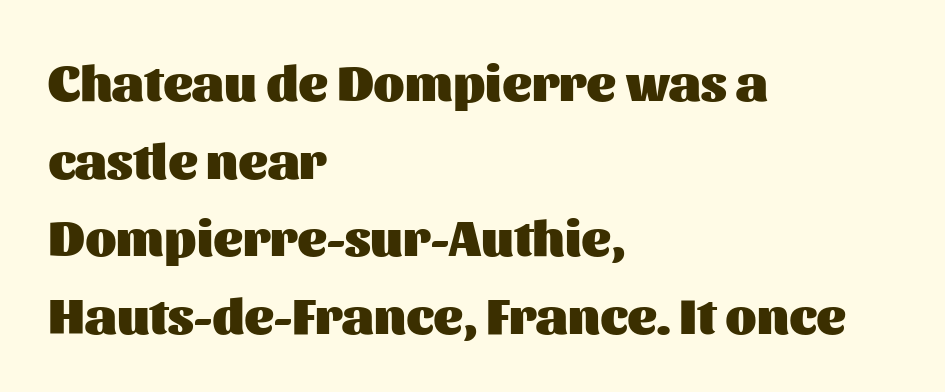
Heavy, bold letterforms. Here the designer chose a conventional face with non-uniform glyph widths. Caption: standard tracking, unaltered. Horizontally, the lines are justified to the leading edge only. Check under the words: just untouched page.
